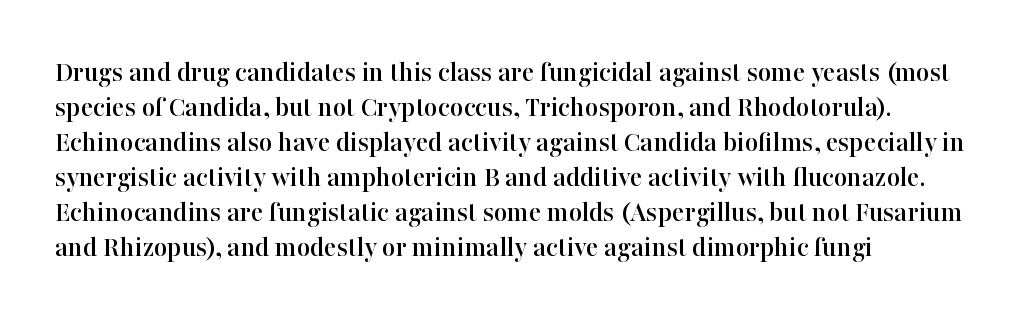
Q: Is the text italic (slanted)? A: No, it is upright.
Q: Is the typeface a serif or a sans-serif typeface? A: Serif.
Q: Is the text underlined? A: No.
Q: How is the paragraph aligned? A: Left-aligned.
Q: Is the spacing between letters normal or unusually wide? A: Normal.
Q: Width (condensed, normal, or wide)? A: Normal.
Q: Stroke contrast? A: High.
Q: x-height? A: Medium.
Q: Monospaced? A: No.
